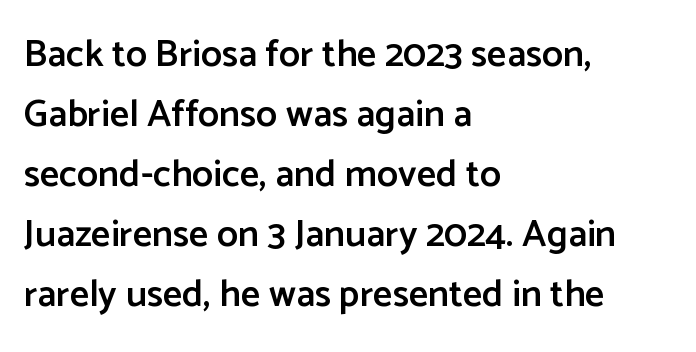
The image shows 38 px semibold sans-serif type, upright; set left-aligned, normal line spacing (1.58x), normal letter spacing, not underlined; low stroke contrast and a medium x-height.
